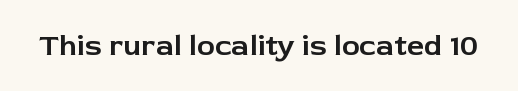
Q: Is the text italic (slanted)? A: No, it is upright.
Q: Is the typeface a serif or a sans-serif typeface? A: Sans-serif.
Q: Is the text underlined? A: No.
Q: Is the spacing between letters normal or unusually wide? A: Normal.
Q: Width (condensed, normal, or wide)? A: Normal.
Q: Stroke contrast? A: Low.
Q: x-height? A: Medium.
Q: Monospaced? A: No.
